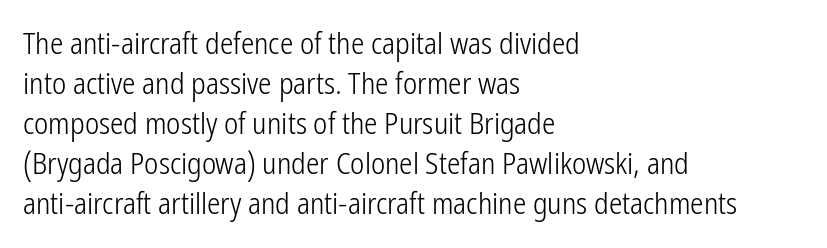
Q: Is the text bold? A: No.
Q: Is the text italic (slanted)? A: No, it is upright.
Q: Is the typeface a serif or a sans-serif typeface? A: Sans-serif.
Q: Is the text underlined? A: No.
Q: How is the paragraph aligned? A: Left-aligned.
Q: Is the spacing between letters normal or unusually wide? A: Normal.
Q: Is the spacing between lines tight, normal or loose? A: Normal.
Q: Width (condensed, normal, or wide)? A: Condensed.
Q: Stroke contrast? A: Low.
Q: x-height? A: Medium.
Q: Monospaced? A: No.
